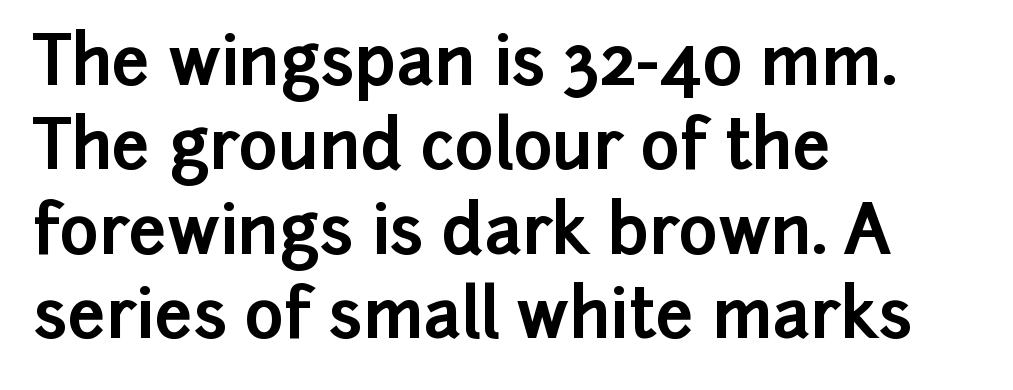
Rule under the text: the space is simply empty. The face used here is a sans, in the tradition of grotesques and geometrics. The paragraph shown leans on its left margin. This block has exactly the height ordinary leading produces.
